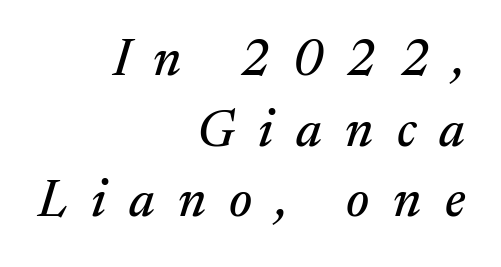
The image shows 52 px serif type, italic (leaning right); set right-aligned, normal line spacing (1.36x), unusually wide letter spacing (+0.45 em), not underlined; medium stroke contrast and a medium x-height.
